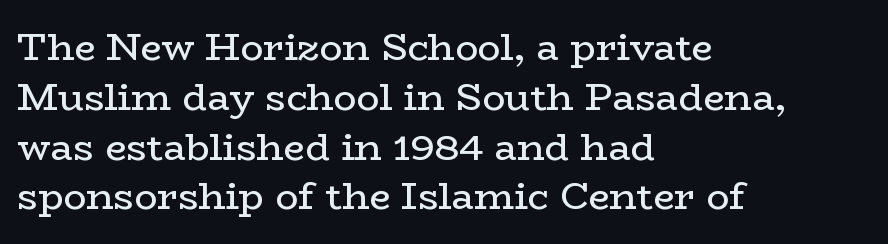
Q: Is the text bold? A: No.
Q: Is the text italic (slanted)? A: No, it is upright.
Q: Is the typeface a serif or a sans-serif typeface? A: Serif.
Q: Is the text underlined? A: No.
Q: How is the paragraph aligned? A: Left-aligned.
Q: Is the spacing between letters normal or unusually wide? A: Normal.
Q: Is the spacing between lines tight, normal or loose? A: Normal.
Q: Width (condensed, normal, or wide)? A: Wide.
Q: Stroke contrast? A: Low.
Q: x-height? A: Medium.
Q: Monospaced? A: No.
